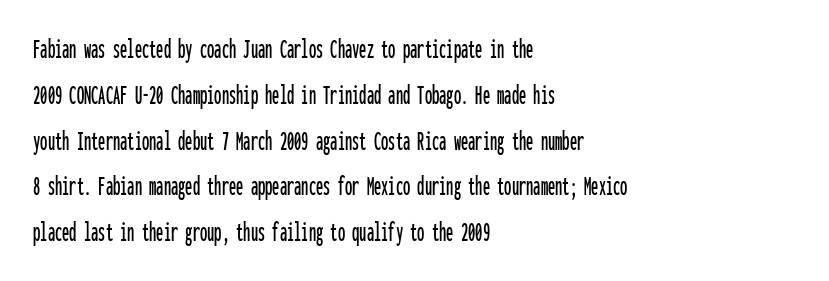
The image shows 29 px condensed sans-serif type, upright, monospaced; set left-aligned, normal line spacing (1.58x), normal letter spacing, not underlined; low stroke contrast and a medium x-height.
